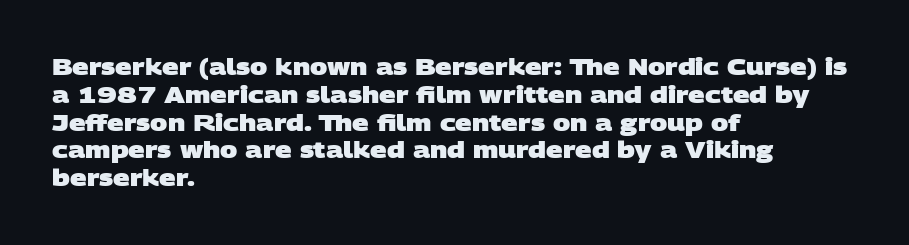
The image shows 23 px bold type; set left-aligned, line spacing 1.21x, normal letter spacing, not underlined.
